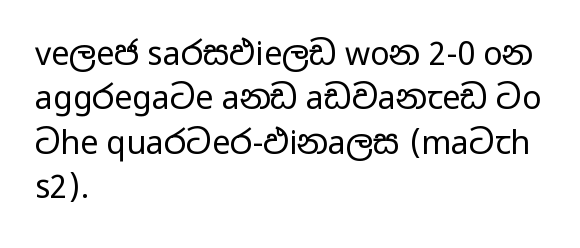
Q: Is the text bold? A: No.
Q: Is the text italic (slanted)? A: No, it is upright.
Q: Is the typeface a serif or a sans-serif typeface? A: Sans-serif.
Q: Is the text underlined? A: No.
Q: How is the paragraph aligned? A: Left-aligned.
Q: Is the spacing between letters normal or unusually wide? A: Normal.
Q: Is the spacing between lines tight, normal or loose? A: Normal.
Q: Width (condensed, normal, or wide)? A: Wide.
Q: Stroke contrast? A: Low.
Q: x-height? A: Medium.
Q: Monospaced? A: No.
